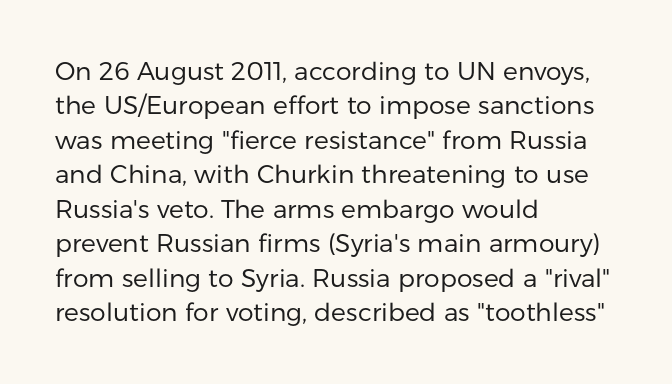
The image shows 25 px text type, upright; set left-aligned, normal line spacing (1.38x), normal letter spacing, not underlined.
